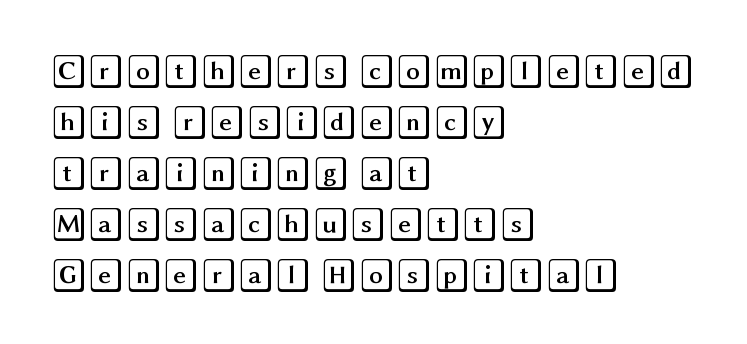
The image shows 34 px wide type, upright; set left-aligned, normal line spacing (1.5x), normal letter spacing, not underlined; a large x-height.
